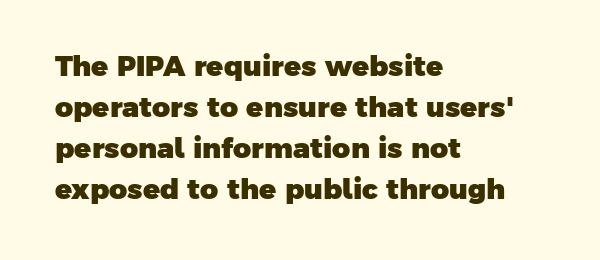
Anything drawn beneath the words? Only blank space. This is heavy type, rendered in bold. Caption: multi-line text, flush left, ragged right. Each letter keeps its own natural width here, so spacing adapts to shape. Normally led — the rows are evenly, conventionally spaced. Glyph-to-glyph distance matches everyday printed text.
